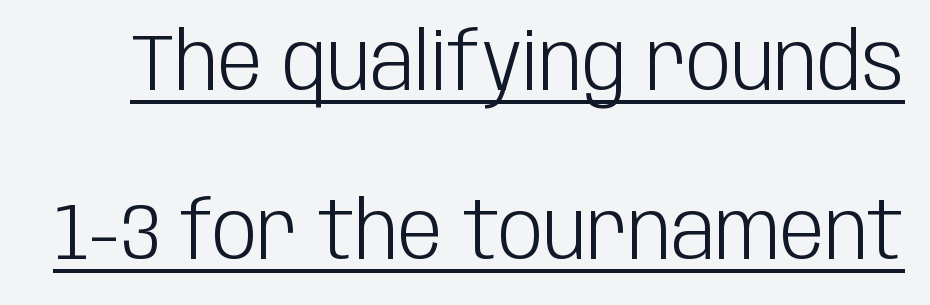
Serif or sans? Sans — the stroke terminals are bare. The space between consecutive lines is lavish. The lettering is marked with a stroke running underneath it. No heavy texture on the line: the type isn't bold.
